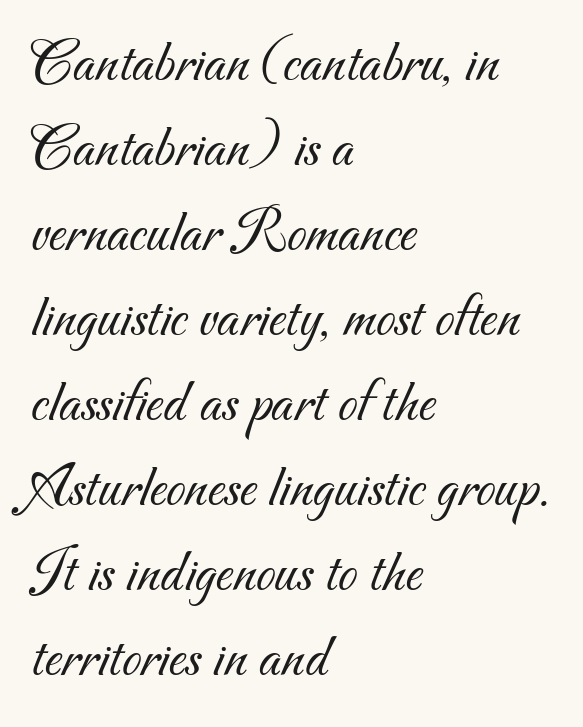
Q: Is the text bold? A: No.
Q: Is the typeface a serif or a sans-serif typeface? A: Sans-serif.
Q: Is the text underlined? A: No.
Q: How is the paragraph aligned? A: Left-aligned.
Q: Is the spacing between letters normal or unusually wide? A: Normal.
Q: Is the spacing between lines tight, normal or loose? A: Normal.
Q: Width (condensed, normal, or wide)? A: Normal.
Q: Stroke contrast? A: Medium.
Q: x-height? A: Small.
Q: Monospaced? A: No.
